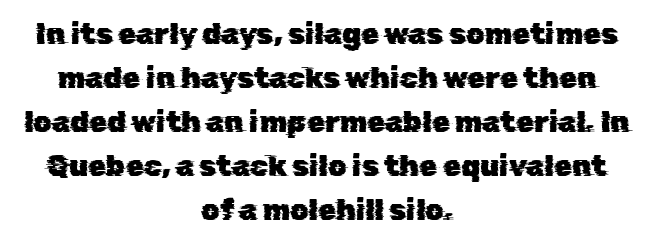
The image shows 29 px sans-serif type; set centered, normal line spacing (1.52x), normal letter spacing, not underlined; low stroke contrast and a medium x-height.
